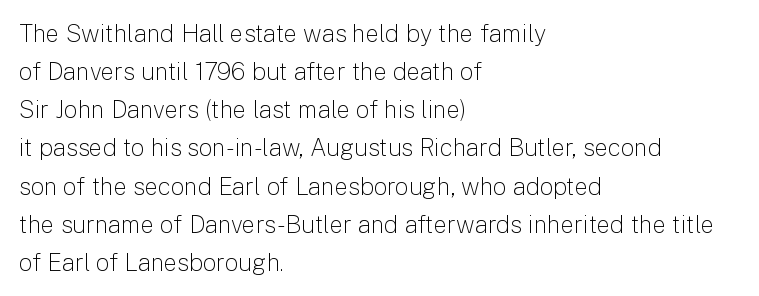
Is there much room between lines? A standard amount, neither cramped nor airy. A roman cut, with each character standing at attention. How are the letters spaced? Ordinarily, with no added tracking. This rendering features lettering with no underline. The paragraph shown leans on its left margin. The weight tops out at a normal text grade.
